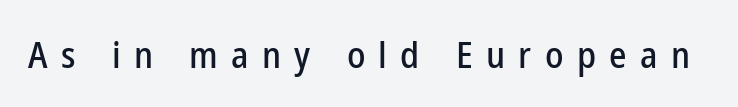
Proportional: the letters do not fall into vertical columns. The typeface chosen for these lines omits serifs. Observe the wide spacing: letters keep a clear distance from each other. Honestly, there is no underline to notice here at all. Does the lettering tilt? It doesn't — this is upright.
